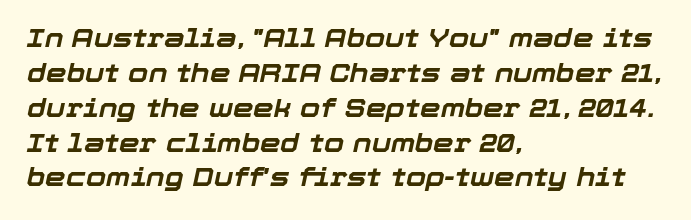
Q: Is the text bold? A: Yes.
Q: Is the text italic (slanted)? A: Yes, it leans right by about 12 degrees.
Q: Is the text underlined? A: No.
Q: How is the paragraph aligned? A: Left-aligned.
Q: Is the spacing between letters normal or unusually wide? A: Normal.
Q: Is the spacing between lines tight, normal or loose? A: Normal.
